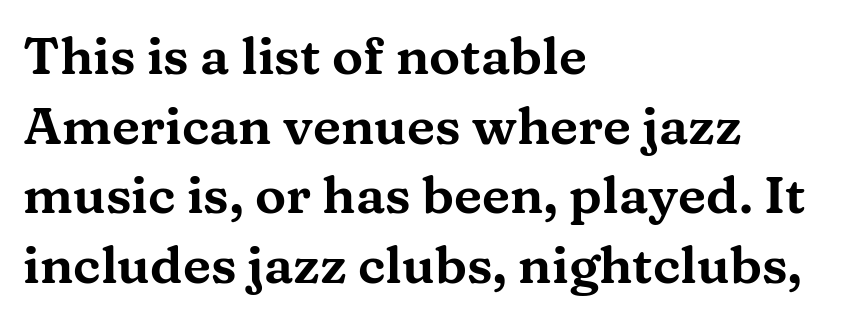
Q: Is the text italic (slanted)? A: No, it is upright.
Q: Is the typeface a serif or a sans-serif typeface? A: Serif.
Q: Is the text underlined? A: No.
Q: How is the paragraph aligned? A: Left-aligned.
Q: Is the spacing between letters normal or unusually wide? A: Normal.
Q: Is the spacing between lines tight, normal or loose? A: Normal.
Q: Width (condensed, normal, or wide)? A: Wide.
Q: Stroke contrast? A: Medium.
Q: x-height? A: Medium.
Q: Monospaced? A: No.
